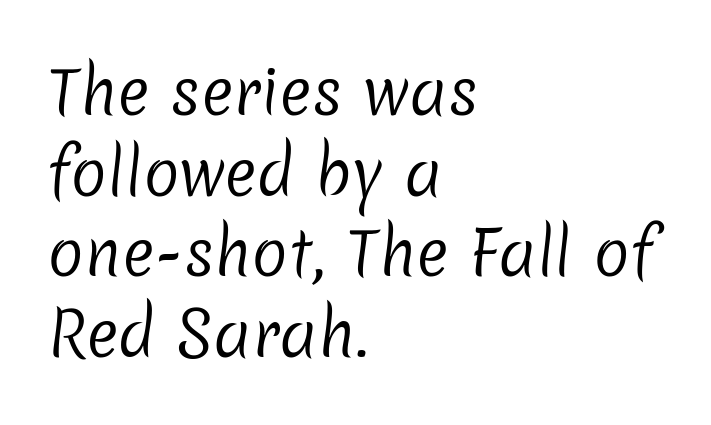
Q: Is the text bold? A: No.
Q: Is the typeface a serif or a sans-serif typeface? A: Sans-serif.
Q: Is the text underlined? A: No.
Q: How is the paragraph aligned? A: Left-aligned.
Q: Is the spacing between letters normal or unusually wide? A: Normal.
Q: Is the spacing between lines tight, normal or loose? A: Normal.
Q: Width (condensed, normal, or wide)? A: Normal.
Q: Stroke contrast? A: Low.
Q: x-height? A: Medium.
Q: Monospaced? A: No.
